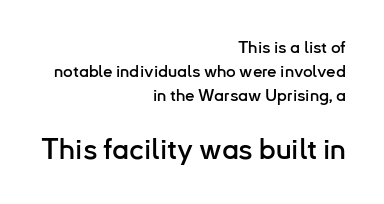
Q: Is the text italic (slanted)? A: No, it is upright.
Q: Is the typeface a serif or a sans-serif typeface? A: Sans-serif.
Q: Is the text underlined? A: No.
Q: How is the paragraph aligned? A: Right-aligned.
Q: Is the spacing between letters normal or unusually wide? A: Normal.
Q: Is the spacing between lines tight, normal or loose? A: Normal.
Q: Which block of text is set in a larger size, the first (top) or the second (bottom)? A: The second (bottom) one.
Q: Width (condensed, normal, or wide)? A: Normal.
Q: Stroke contrast? A: Low.
Q: x-height? A: Small.
Q: Monospaced? A: No.
